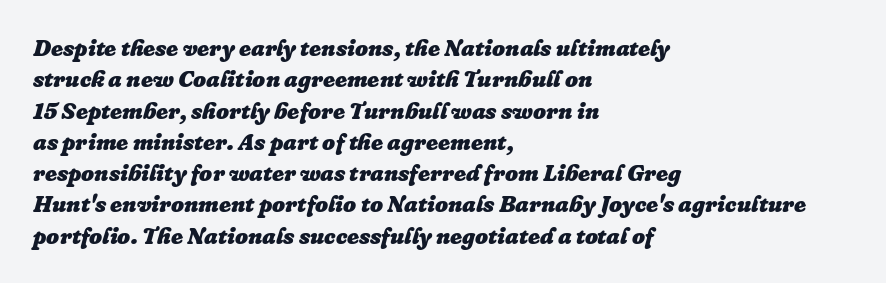
{"italic": "yes", "lean": "right", "slant_degrees": 16, "bold": "yes", "underline": "no", "align": "left", "line_spacing": "normal", "line_spacing_ratio": 1.36, "letter_spacing": "normal", "letter_spacing_em": 0.0, "glyph_px": 23}
